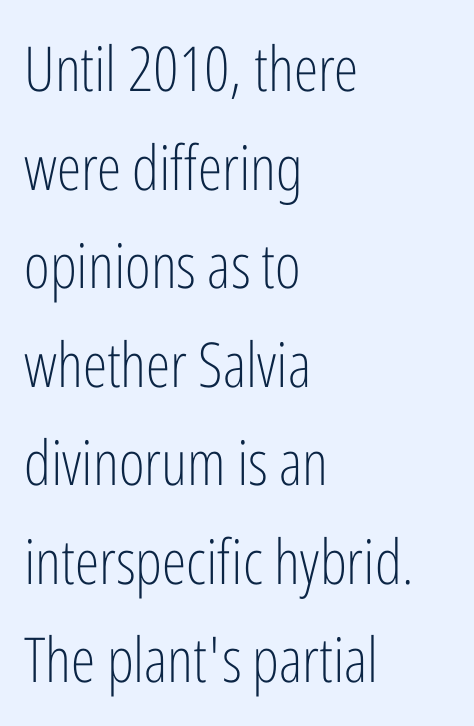
Horizontal bands of white between lines are of average thickness. No extra ink here — the face is not bold. Each letter keeps its own natural width here, so spacing adapts to shape. This rendering employs a face without finishing strokes, i.e., a sans-serif.
